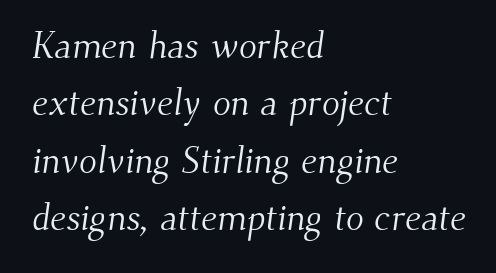
{"serif": "yes", "bold": "no", "weight": "light", "width": "normal", "stroke_contrast": "medium", "x_height": "small", "monospaced": "no", "underline": "no", "align": "left", "line_spacing": "normal", "line_spacing_ratio": 1.55, "letter_spacing": "normal", "letter_spacing_em": 0.0, "glyph_px": 37}
